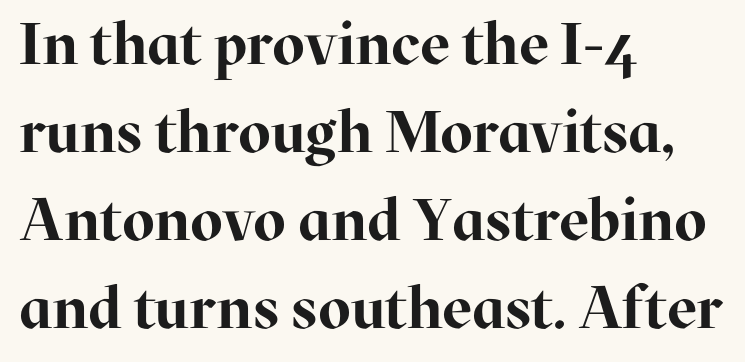
The face used here is seriffed, in the tradition of book romans. Clear beneath every line of the passage. Looks like regular typesetting: each glyph gets only the width it needs. These lines sit exactly where default settings would place them.
